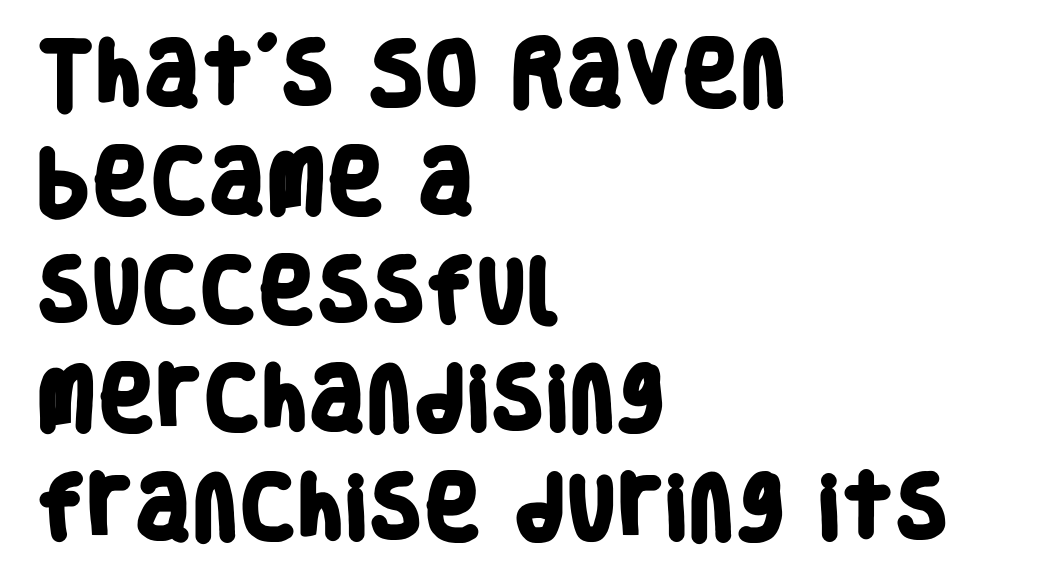
Bare-footed words on every line. The face used here has the dense, thick strokes of a bold. Looks like regular typesetting: each glyph gets only the width it needs. Characters follow at the spacing the type designer built in.
